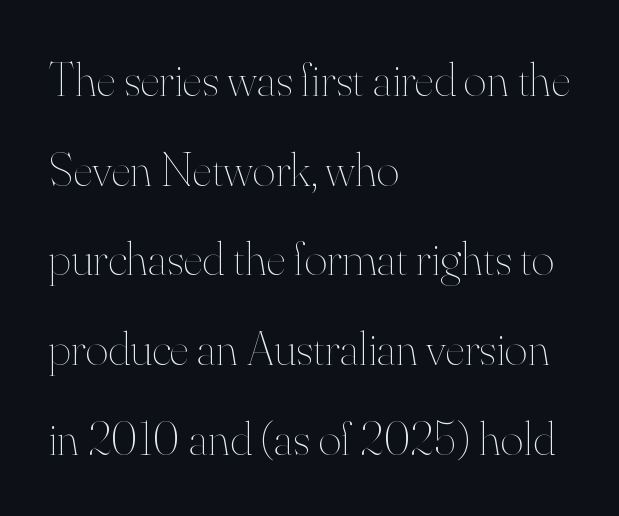
The rendering keeps characters at their native spacing. Unmarked baselines from the first word to the last. Varying glyph widths throughout — classic text-font behaviour. The text block is weighted toward the left margin, trailing off unevenly rightward. Do the letters lean? They stand straight. The strokes are not fattened; the text isn't bold.
